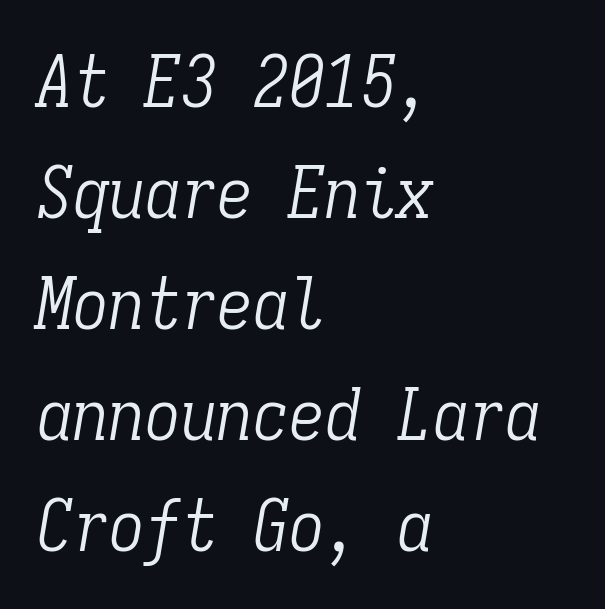
Tracking here is standard; glyphs follow each other at the usual distance. Examine the stroke ends and you'll spot serifs. Is the block centered? No — it sits flush against the left margin. The area under the type is left untouched. Heaviness? Minimal to ordinary, like unemphasized prose.
